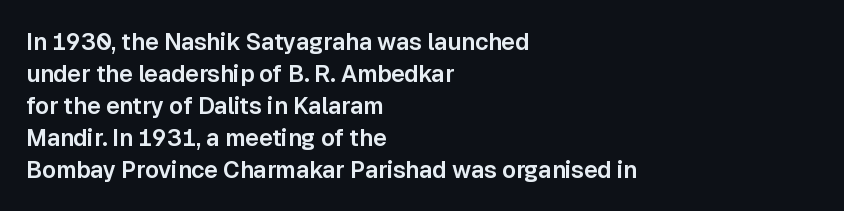
These lines are set flush left with a ragged right edge. Nope, not italic — everything's standing straight. Observe the ordinary spacing: letters are neighbours, not strangers. Vertically, the passage feels balanced, rows spaced as you'd expect. Has an underline been added? It has not.
